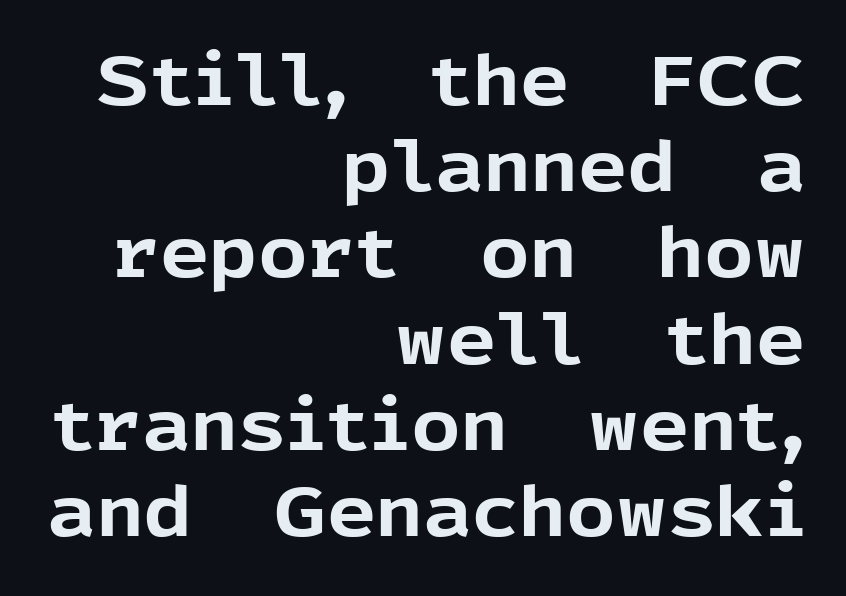
{"serif": "no", "italic": "no", "bold": "yes", "weight": "bold", "width": "normal", "x_height": "medium", "monospaced": "no", "underline": "no", "align": "right", "line_spacing": "normal", "line_spacing_ratio": 1.25, "letter_spacing": "normal", "letter_spacing_em": 0.0, "glyph_px": 69}
